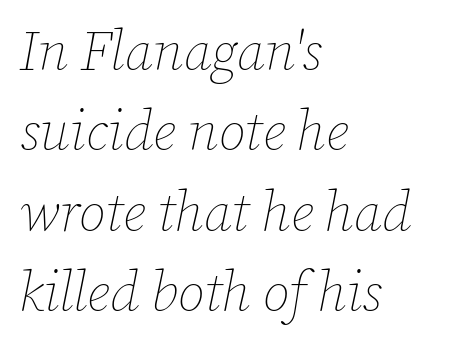
The image shows 55 px thin type, italic (leaning right); set left-aligned, normal line spacing (1.46x), normal letter spacing, not underlined; low stroke contrast and a medium x-height.
